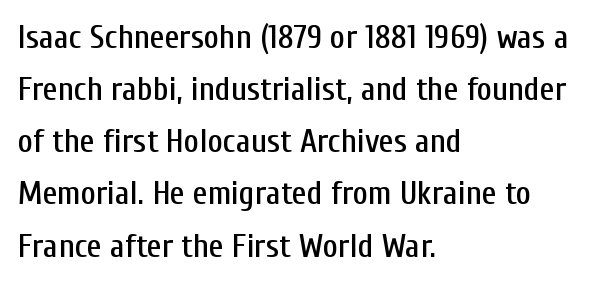
The lines sit at an ordinary, default distance from one another. The lines are quadded left. A clean baseline with only descenders dipping below it. Is this a fixed-width face? No — the glyphs have proportional, varying widths. These lines were composed using upright roman letters.
